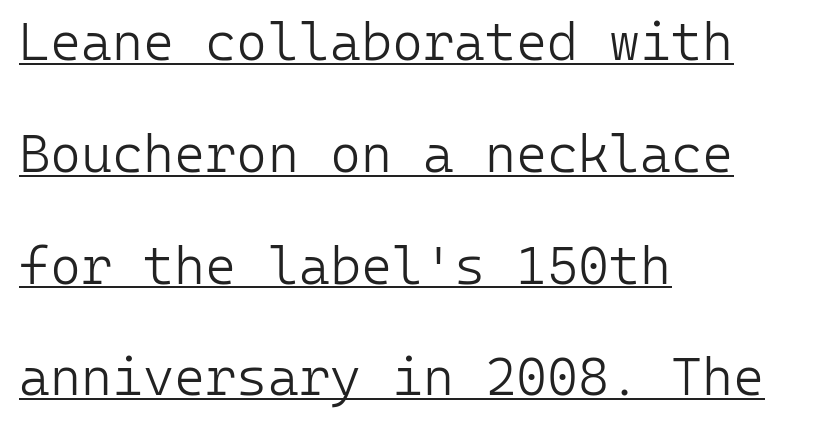
{"serif": "no", "italic": "no", "bold": "no", "weight": "light", "width": "normal", "stroke_contrast": "low", "x_height": "medium", "monospaced": "yes", "underline": "yes", "align": "left", "line_spacing": "loose", "line_spacing_ratio": 2.11, "letter_spacing": "normal", "letter_spacing_em": 0.0, "glyph_px": 53}
